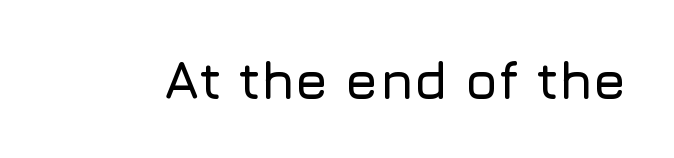
Q: Is the text italic (slanted)? A: No, it is upright.
Q: Is the typeface a serif or a sans-serif typeface? A: Sans-serif.
Q: Is the text underlined? A: No.
Q: Is the spacing between letters normal or unusually wide? A: Normal.
Q: Width (condensed, normal, or wide)? A: Normal.
Q: Stroke contrast? A: Low.
Q: x-height? A: Medium.
Q: Monospaced? A: No.
